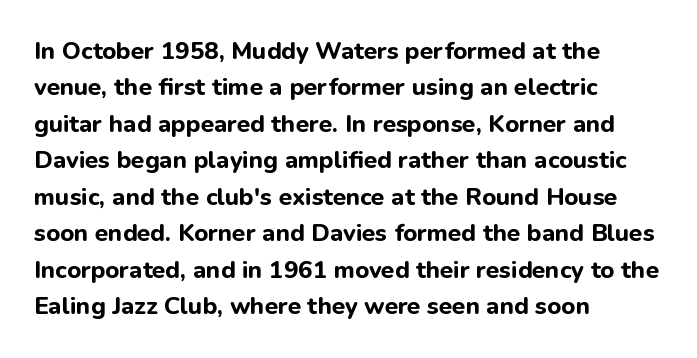
{"italic": "no", "bold": "yes", "underline": "no", "align": "left", "line_spacing": "normal", "line_spacing_ratio": 1.52, "letter_spacing": "normal", "letter_spacing_em": 0.0, "glyph_px": 24}
